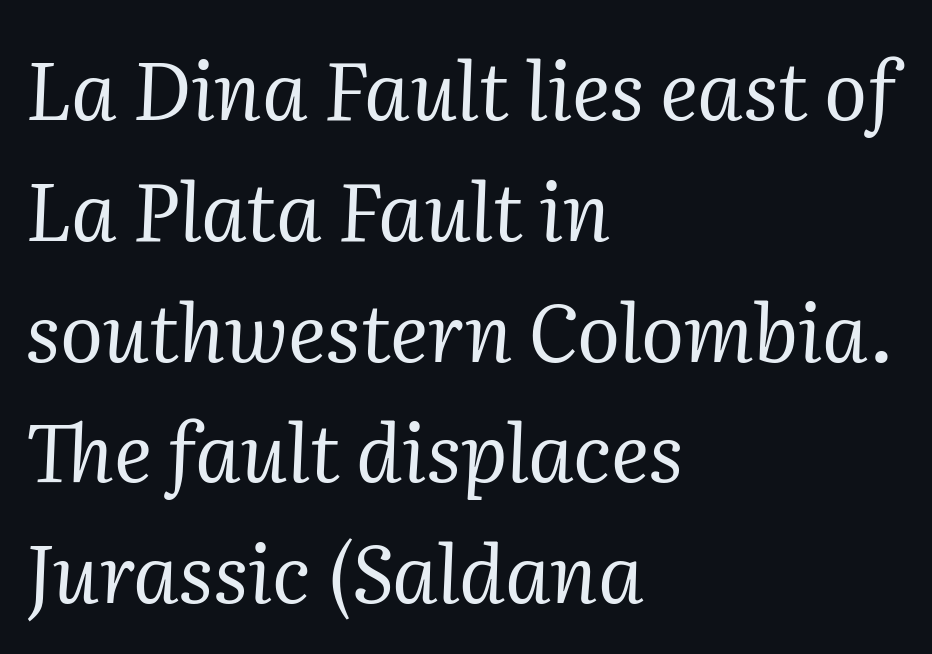
{"serif": "yes", "italic": "yes", "lean": "right", "slant_degrees": 2, "bold": "no", "weight": "regular", "width": "normal", "stroke_contrast": "medium", "x_height": "medium", "monospaced": "no", "underline": "no", "align": "left", "line_spacing": "normal", "line_spacing_ratio": 1.51, "letter_spacing": "normal", "letter_spacing_em": 0.0, "glyph_px": 80}
